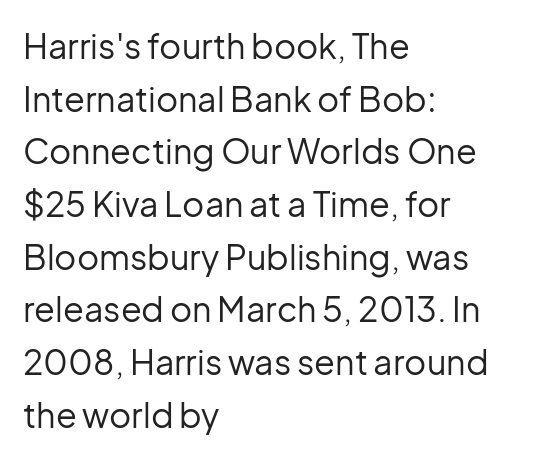
The image shows 34 px regular-weight sans-serif type, upright; set left-aligned, normal line spacing (1.55x), normal letter spacing, not underlined; low stroke contrast and a medium x-height.
